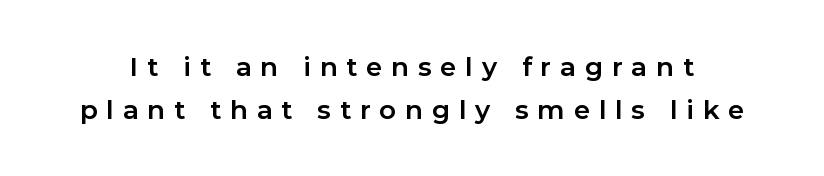
The image shows 26 px bold type, upright; set normal line spacing (1.65x), unusually wide letter spacing (+0.34 em), not underlined.
